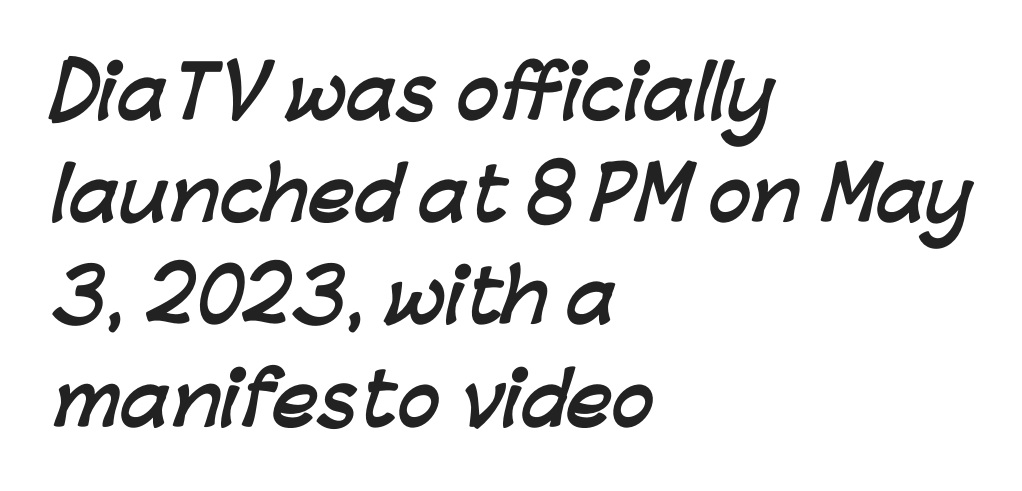
Q: Is the text bold? A: Yes.
Q: Is the typeface a serif or a sans-serif typeface? A: Sans-serif.
Q: Is the text underlined? A: No.
Q: How is the paragraph aligned? A: Left-aligned.
Q: Is the spacing between letters normal or unusually wide? A: Normal.
Q: Is the spacing between lines tight, normal or loose? A: Normal.
Q: Width (condensed, normal, or wide)? A: Normal.
Q: Stroke contrast? A: Low.
Q: x-height? A: Medium.
Q: Monospaced? A: No.
